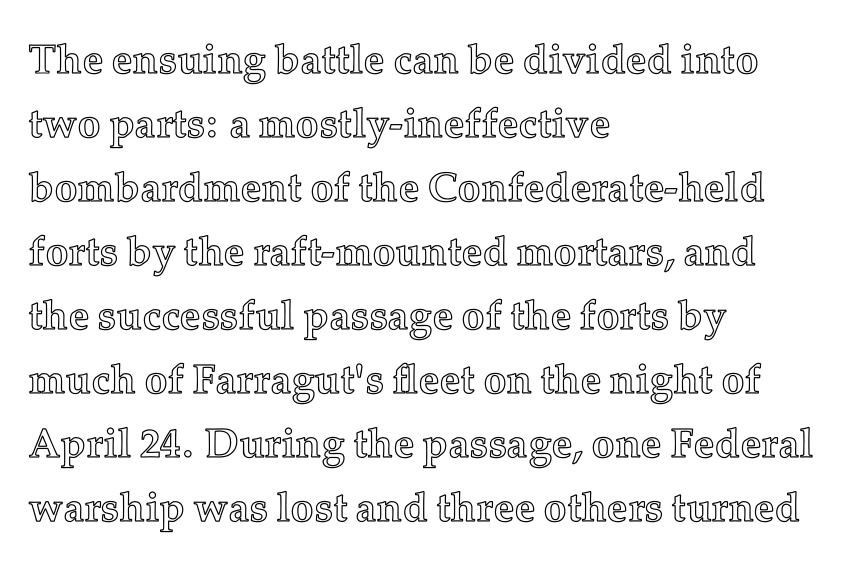
The image shows 41 px text type, upright; set left-aligned, normal line spacing (1.56x), normal letter spacing, not underlined; a medium x-height.
